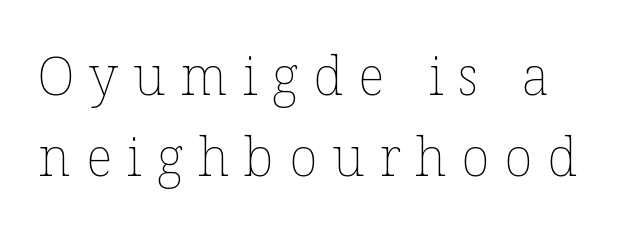
The letters advance in unequal steps, a hallmark of proportional type. No italicization has been applied; the sample stays upright. Rows of type keep a routine distance in the vertical direction. How are the letters spaced? Widely, with obvious added tracking. The baseline area is clear.
